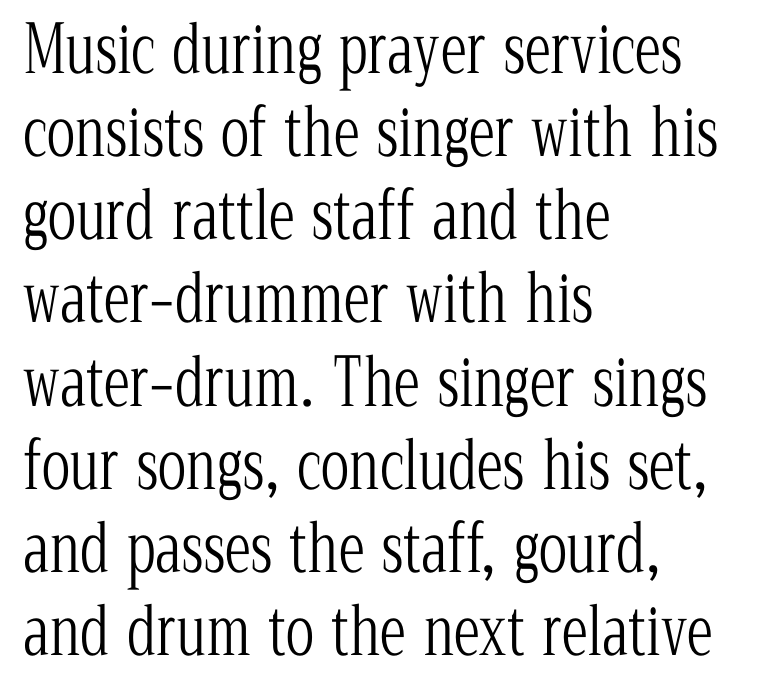
Q: Is the text bold? A: No.
Q: Is the text italic (slanted)? A: No, it is upright.
Q: Is the typeface a serif or a sans-serif typeface? A: Serif.
Q: Is the text underlined? A: No.
Q: How is the paragraph aligned? A: Left-aligned.
Q: Is the spacing between letters normal or unusually wide? A: Normal.
Q: Is the spacing between lines tight, normal or loose? A: Normal.
Q: Width (condensed, normal, or wide)? A: Condensed.
Q: Stroke contrast? A: Low.
Q: x-height? A: Medium.
Q: Monospaced? A: No.
